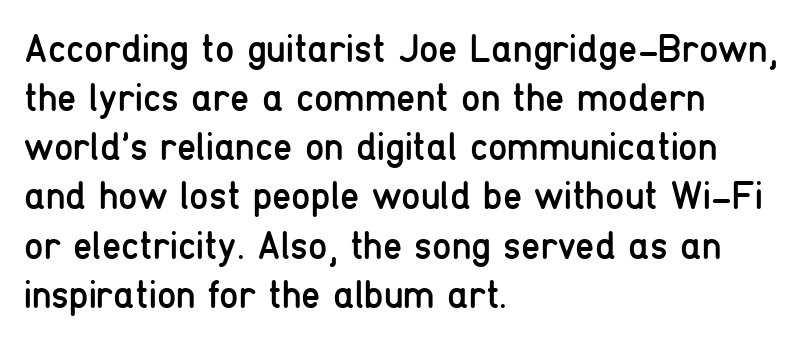
The image shows 39 px regular-weight, condensed sans-serif type, upright; set left-aligned, normal line spacing (1.26x), normal letter spacing, not underlined; low stroke contrast and a medium x-height.
